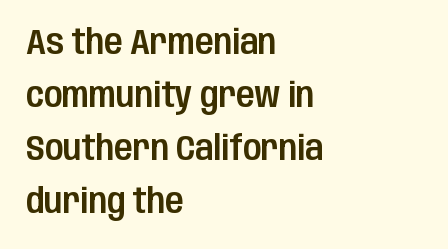
The image shows 34 px condensed sans-serif type, upright; set left-aligned, normal line spacing (1.56x), normal letter spacing, not underlined; low stroke contrast and a large x-height.
